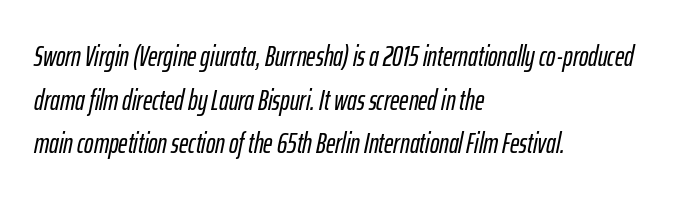
The image shows 28 px condensed type, italic (leaning right); set left-aligned, normal line spacing (1.56x), normal letter spacing, not underlined; low stroke contrast and a medium x-height.
